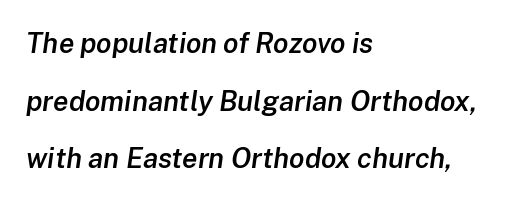
Descender tails drop into unmarked territory. Stems and bowls a touch heavier than normal — semibold. A typesetter would call this proportional, since set widths differ per character. Letter spacing: default. Would a proofreader flag this as italicized? Yes. Layout note: lines flush left.
